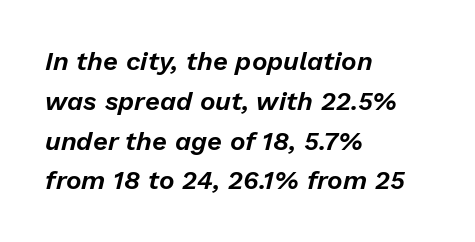
Q: Is the text italic (slanted)? A: Yes, it leans right by about 13 degrees.
Q: Is the text underlined? A: No.
Q: How is the paragraph aligned? A: Left-aligned.
Q: Is the spacing between letters normal or unusually wide? A: Normal.
Q: Is the spacing between lines tight, normal or loose? A: Normal.
